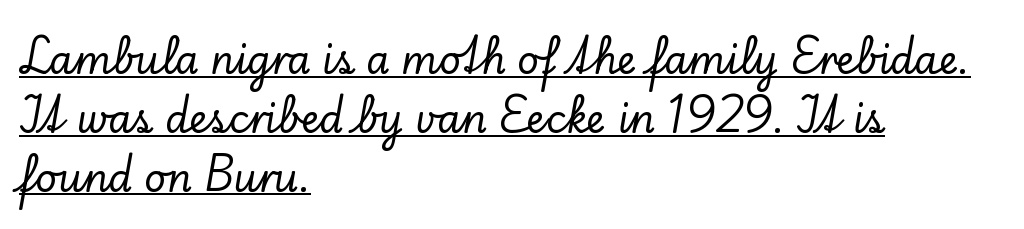
The rag falls on the right side of this text block. You can tell from the footed stems that serif type was used. The face used here is rendered with its standard letterfit. How would I describe the line gaps? Plain and ordinary.
